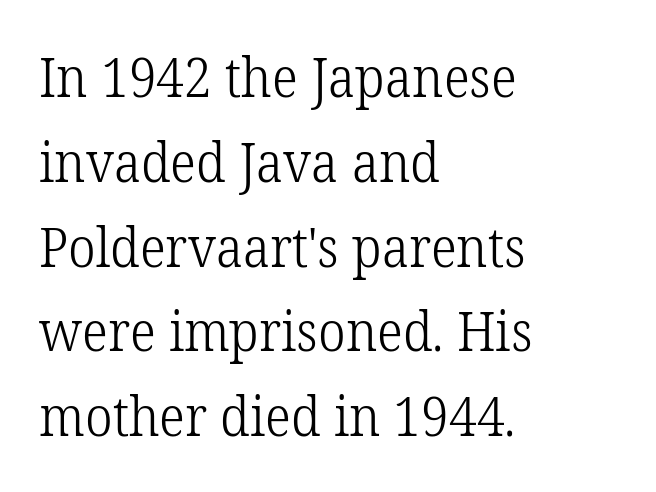
The cut favours lightness, reaching ordinary text weight at its darkest. The type family on display is of the serif kind. Standard letterfit; no display-style spreading of the glyphs. Think of a printed novel: that variable character pitch is what you see here.
